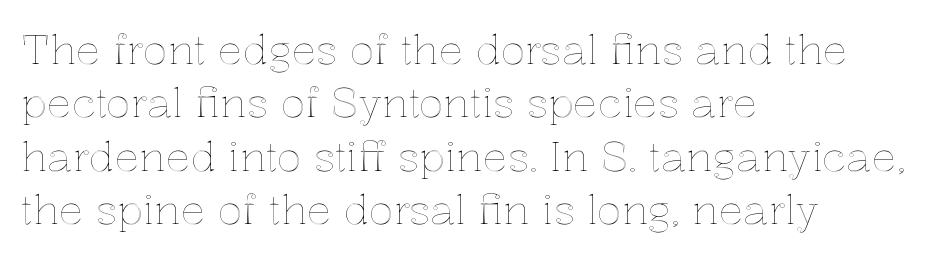
The image shows 41 px text type, upright; set left-aligned, normal line spacing (1.3x), normal letter spacing, not underlined; a medium x-height.
